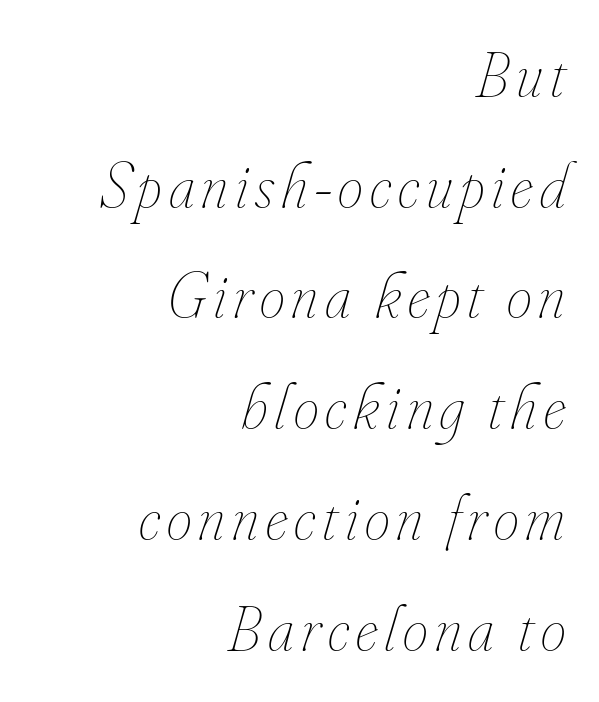
The passage shown is typed in a proportional face where columns would drift. The ragged edge is on the left, which tells us the setting is flush right. Descender tails drop into unmarked territory. The font's italic variant was chosen for this text. The typeface has the unassuming heft of standard copy or less.
